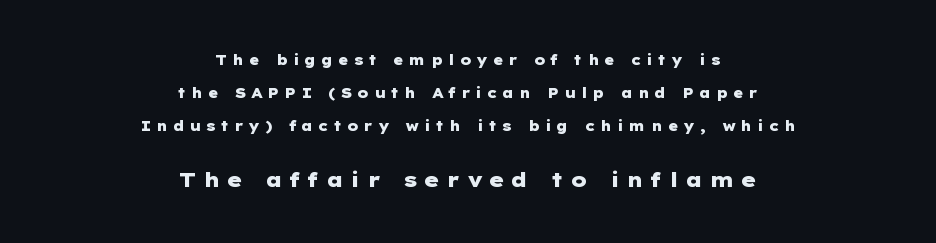
The face used here is rendered with a markedly widened letterfit. Bare-footed words on every line. The composition opens small and finishes big. The characters look thick and weighty, a clear bold.
